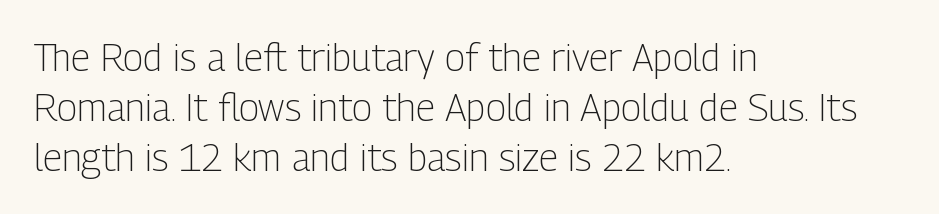
{"serif": "no", "italic": "no", "bold": "no", "weight": "light", "width": "condensed", "stroke_contrast": "low", "x_height": "medium", "monospaced": "no", "underline": "no", "align": "left", "line_spacing": "normal", "line_spacing_ratio": 1.31, "letter_spacing": "normal", "letter_spacing_em": 0.0, "glyph_px": 38}
